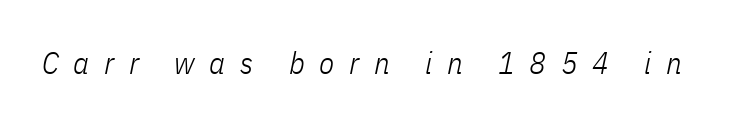
The image shows 31 px light, condensed type, italic (leaning right); set unusually wide letter spacing (+0.47 em), not underlined; low stroke contrast and a medium x-height.
